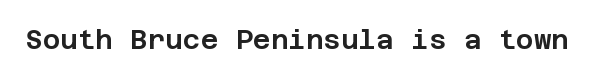
{"italic": "no", "underline": "no", "letter_spacing": "normal", "letter_spacing_em": 0.0, "glyph_px": 27}
